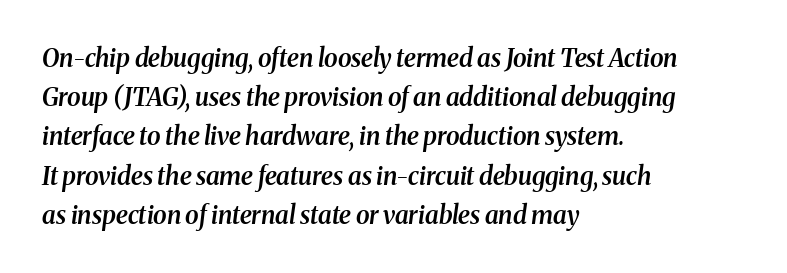
Q: Is the text bold? A: Semi-bold.
Q: Is the text italic (slanted)? A: Yes, it leans right by about 8 degrees.
Q: Is the text underlined? A: No.
Q: How is the paragraph aligned? A: Left-aligned.
Q: Is the spacing between letters normal or unusually wide? A: Normal.
Q: Is the spacing between lines tight, normal or loose? A: Normal.
